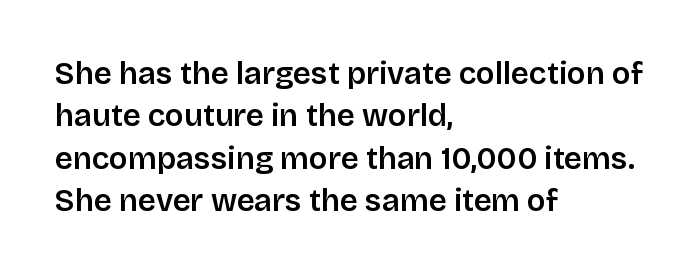
{"serif": "no", "italic": "no", "width": "normal", "stroke_contrast": "low", "x_height": "large", "monospaced": "no", "underline": "no", "align": "left", "line_spacing": "normal", "line_spacing_ratio": 1.37, "letter_spacing": "normal", "letter_spacing_em": 0.0, "glyph_px": 31}
